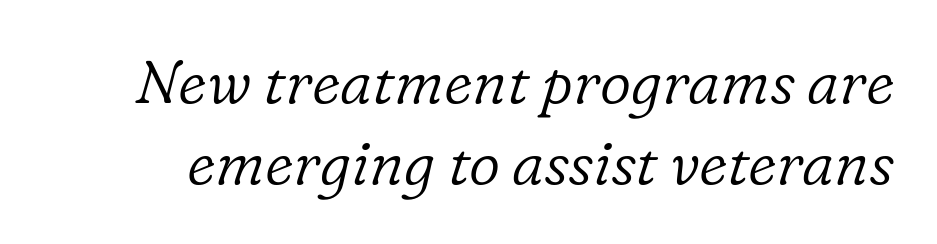
Quick note: italic. The horizontal fit of the characters is conventional and even. A bare baseline throughout the passage. Letterform terminals end in serifs throughout the passage. These glyphs show unthickened strokes, regular width or finer. Note the varied advance widths — an 'i' is clearly narrower than an 'm'.
